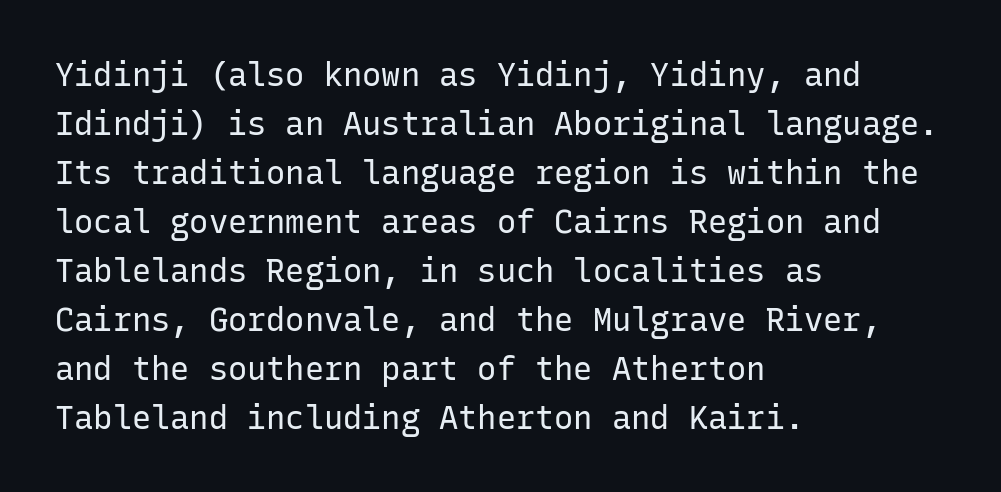
Q: Is the text bold? A: No.
Q: Is the text italic (slanted)? A: No, it is upright.
Q: Is the typeface a serif or a sans-serif typeface? A: Sans-serif.
Q: Is the text underlined? A: No.
Q: How is the paragraph aligned? A: Left-aligned.
Q: Is the spacing between letters normal or unusually wide? A: Normal.
Q: Is the spacing between lines tight, normal or loose? A: Normal.
Q: Width (condensed, normal, or wide)? A: Normal.
Q: Stroke contrast? A: Low.
Q: x-height? A: Medium.
Q: Monospaced? A: Yes.
